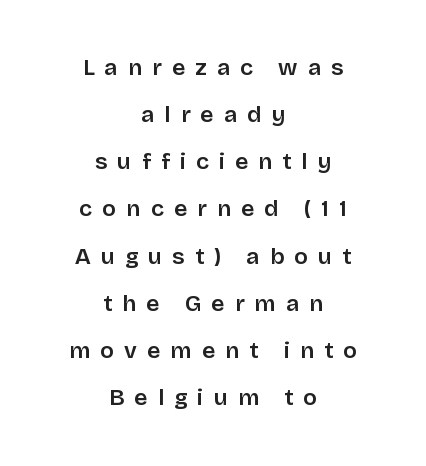
{"italic": "no", "underline": "no", "align": "center", "line_spacing": "loose", "line_spacing_ratio": 2.05, "letter_spacing": "wide", "letter_spacing_em": 0.44, "glyph_px": 23}
